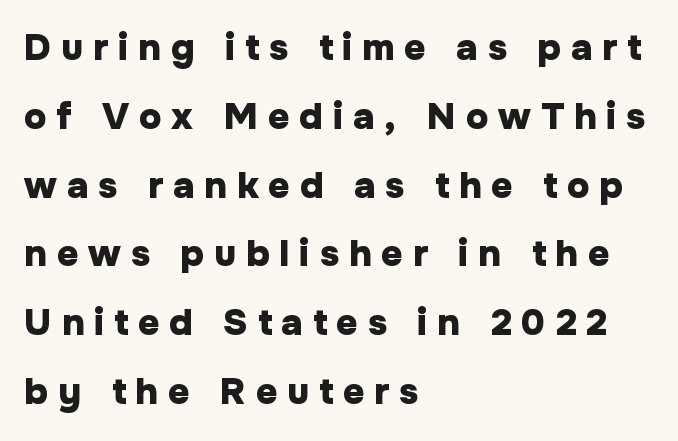
Are there feet on the stems? There aren't — it's a sans. Has an underline been added? It has not. Unlike italic type, these characters show no tilt at all. The letters are spread apart with noticeably loose tracking. Each glyph is drawn with heavy, bold strokes.
